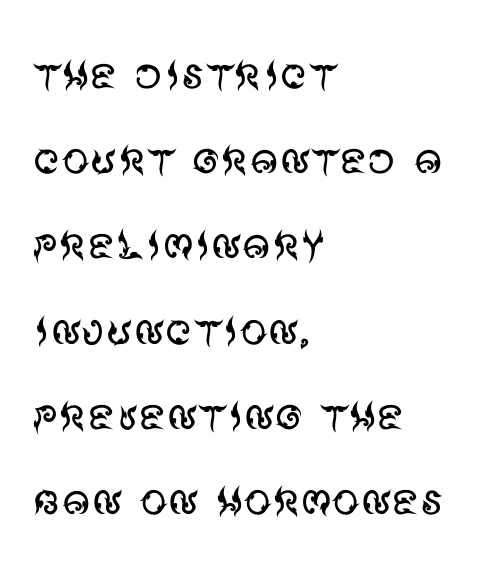
{"serif": "no", "italic": "no", "bold": "no", "weight": "regular", "width": "normal", "stroke_contrast": "medium", "x_height": "large", "monospaced": "no", "underline": "no", "align": "left", "line_spacing": "normal", "line_spacing_ratio": 1.55, "letter_spacing": "normal", "letter_spacing_em": 0.0, "glyph_px": 55}
